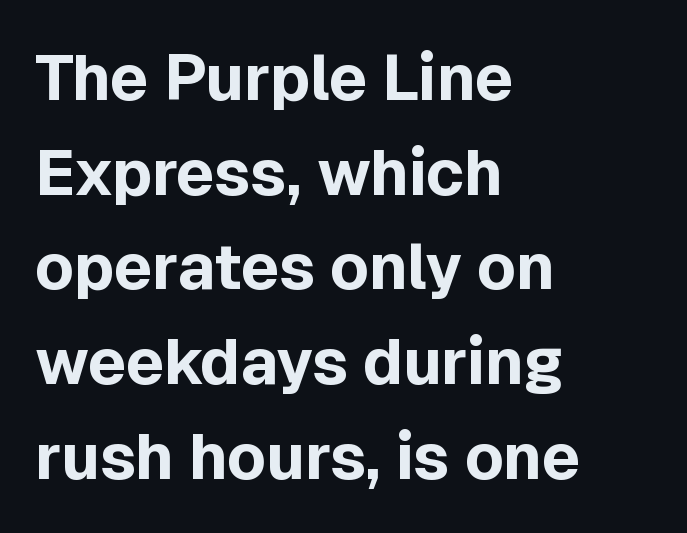
This is heavy type, rendered in bold. You can tell it's not italic because the verticals are truly vertical. The block of text has a typical density, with ordinary space between rows. Grotesque or geometric, the face here clearly has no serifs. The foot of each line stays bare and open.
